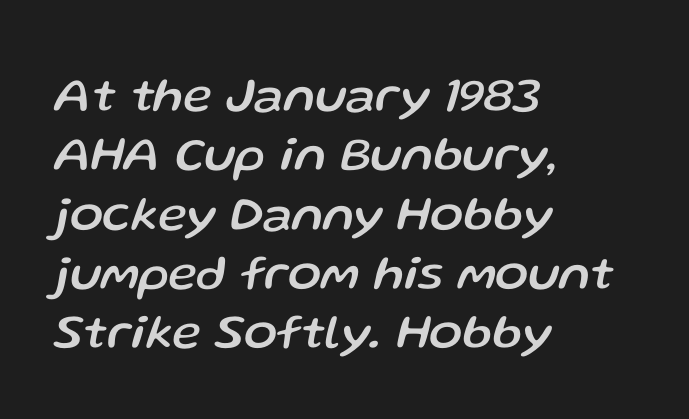
All the whitespace from short lines collects on the right. The passage shown is typed in a proportional face where columns would drift. Unmarked baselines from the first word to the last. Observe the lean: these are italic letterforms. Tracking value appears to be zero — textbook default spacing.
